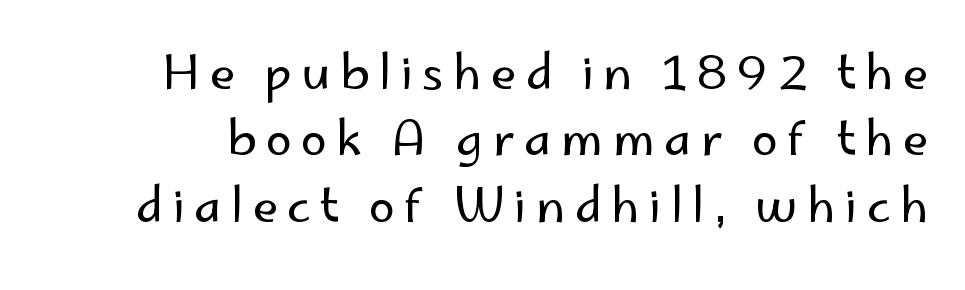
The image shows 47 px regular-weight sans-serif type, upright; set normal line spacing (1.41x), unusually wide letter spacing (+0.2 em), not underlined; low stroke contrast and a small x-height.
